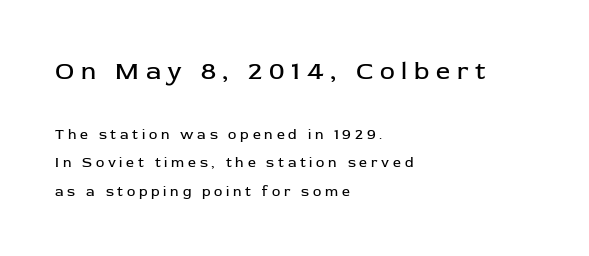
{"italic": "no", "bold": "no", "underline": "no", "align": "left", "line_spacing": "loose", "line_spacing_ratio": 2.01, "letter_spacing": "wide", "letter_spacing_em": 0.27, "larger_block": "first", "size_ratio": 1.79, "glyph_px": 25}
